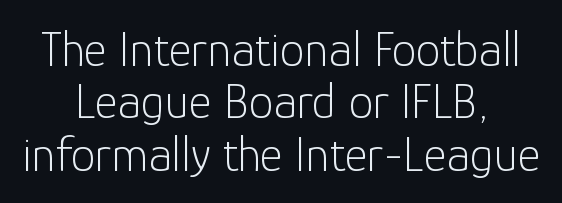
The image shows 49 px light sans-serif type, upright; set centered, tight line spacing (1.07x), normal letter spacing, not underlined; low stroke contrast and a medium x-height.
